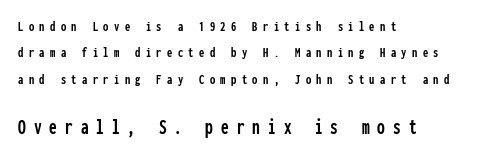
The space directly below the letters is spotless. The face used here is rendered with a markedly widened letterfit. This layout puts the modest block above and the oversized block below. Line starts are locked; line ends wander. It's the straight-up-and-down kind of type.
